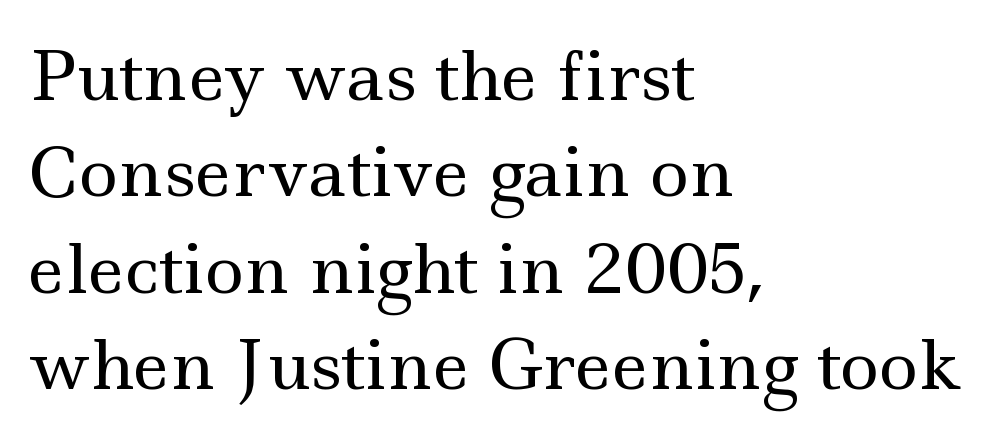
The image shows 67 px regular-weight, wide serif type, upright; set left-aligned, normal line spacing (1.44x), normal letter spacing, not underlined; a small x-height.
